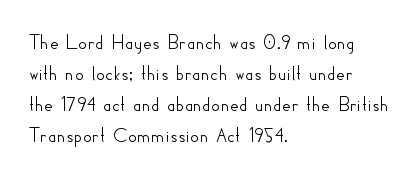
No italicization has been applied; the sample stays upright. The text block is weighted toward the left margin, trailing off unevenly rightward. Each row of text sits above clean, open space. Leading matches the norm, producing a regular column. Nobody touched the tracking dial on this one.
